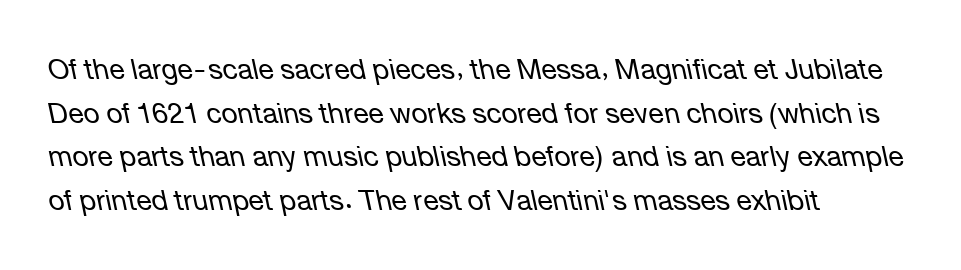
Observe the ordinary spacing: letters are neighbours, not strangers. The font sits on the lighter half of the weight spectrum, regular included. Underline: absent. The rendering uses natural spacing where letterforms have individual widths. A student would call this left alignment; a typographer would say flush left, rag right.
